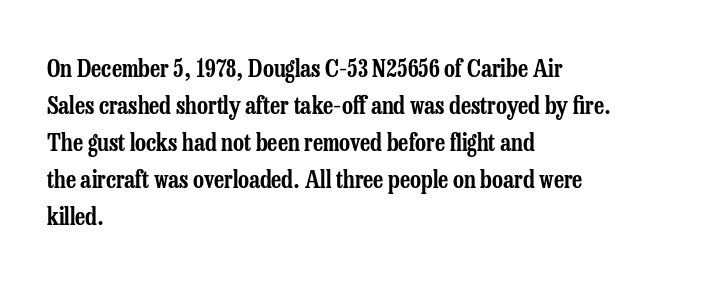
The image shows 24 px text type, upright; set left-aligned, normal line spacing (1.54x), normal letter spacing, not underlined.
